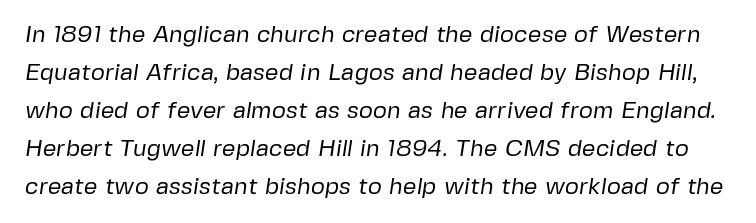
Q: Is the text bold? A: No.
Q: Is the text underlined? A: No.
Q: Is the spacing between letters normal or unusually wide? A: Normal.
Q: Is the spacing between lines tight, normal or loose? A: Normal.
